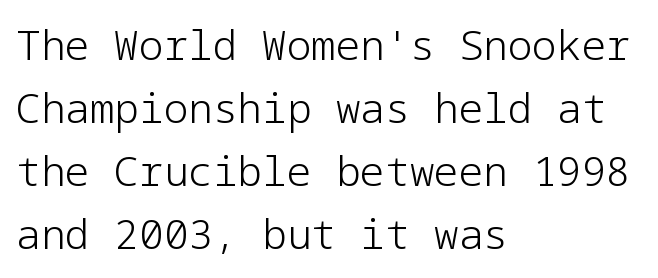
Spacing between characters is what you'd get straight out of the box. The lettering stays uniformly vertical, giving the passage a roman look. Teacher's note: observe the even left margin — that is flush-left alignment. Interline gaps are of average width in this sample.
